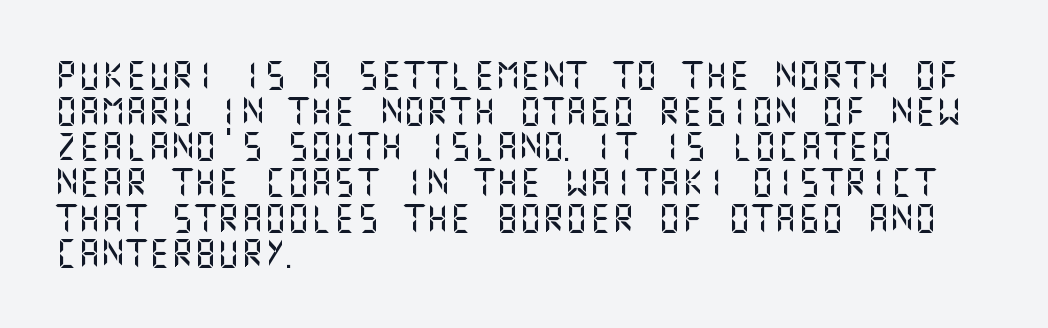
Line beginnings align vertically; line endings do not. Every character sits straight up, as roman type does. To sum up the face: it is a sans, with no serifs. The glyphs are unaccompanied by any horizontal stroke below them. The rendering keeps characters at their native spacing.
